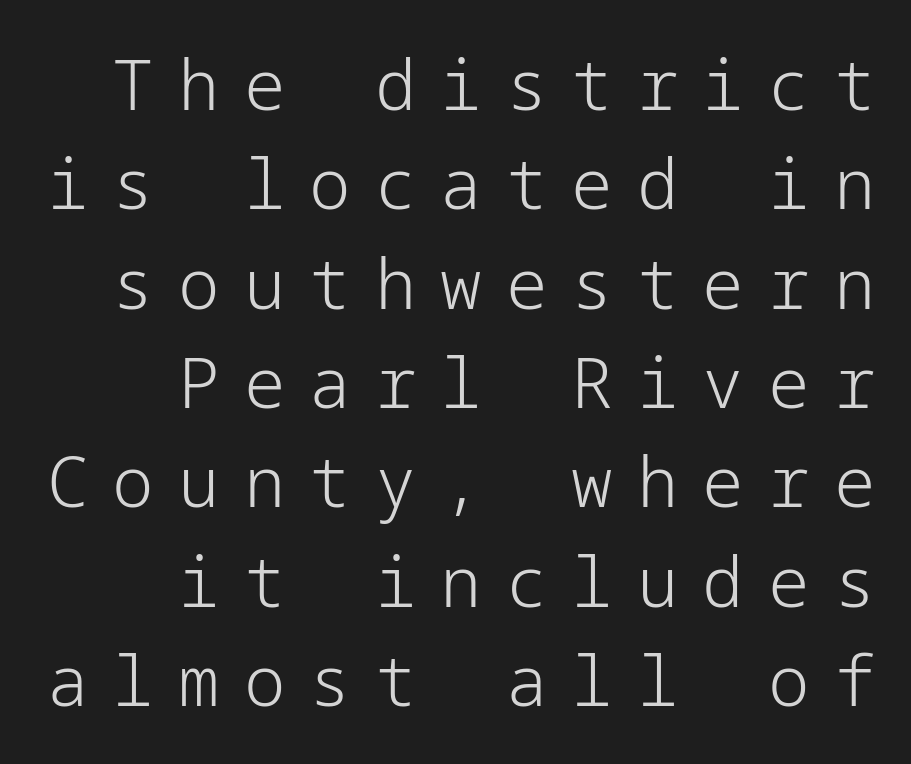
Q: Is the text bold? A: No.
Q: Is the text italic (slanted)? A: No, it is upright.
Q: Is the typeface a serif or a sans-serif typeface? A: Sans-serif.
Q: Is the text underlined? A: No.
Q: How is the paragraph aligned? A: Right-aligned.
Q: Is the spacing between letters normal or unusually wide? A: Unusually wide.
Q: Is the spacing between lines tight, normal or loose? A: Normal.
Q: Width (condensed, normal, or wide)? A: Normal.
Q: Stroke contrast? A: Low.
Q: x-height? A: Medium.
